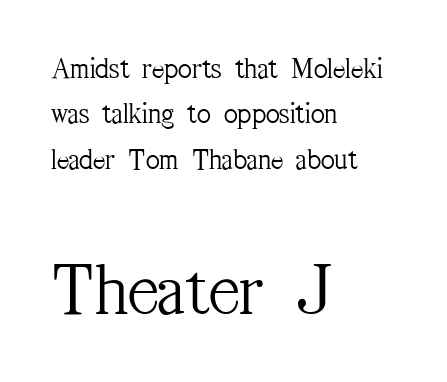
The image shows 75 px light, condensed serif type, upright; set left-aligned, normal line spacing (1.51x), normal letter spacing, not underlined; the second (bottom) block is 2.5x larger; medium stroke contrast and a medium x-height.
